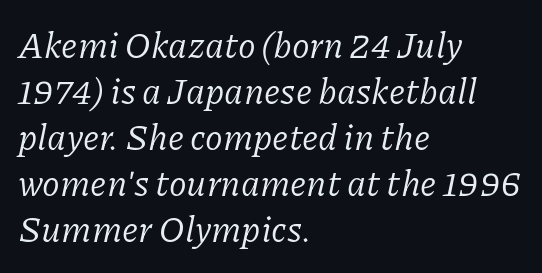
The image shows 36 px regular-weight serif type, italic (leaning right); set left-aligned, normal line spacing (1.28x), normal letter spacing, not underlined; low stroke contrast and a medium x-height.
